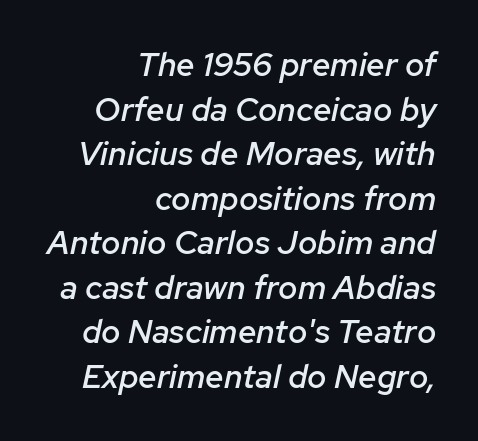
Q: Is the text bold? A: Semi-bold.
Q: Is the text italic (slanted)? A: Yes, it leans right by about 12 degrees.
Q: Is the text underlined? A: No.
Q: How is the paragraph aligned? A: Right-aligned.
Q: Is the spacing between letters normal or unusually wide? A: Normal.
Q: Is the spacing between lines tight, normal or loose? A: Normal.
Q: Width (condensed, normal, or wide)? A: Normal.
Q: Stroke contrast? A: Low.
Q: x-height? A: Medium.
Q: Monospaced? A: No.
